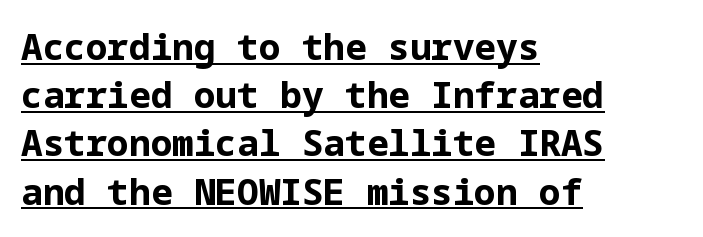
Typographically, this falls in the sans-serif category. Descenders here cross a horizontal rule under the line. The lettering stays uniformly vertical, giving the passage a roman look. Leading matches the norm, producing a regular column. Typeset ragged right — the left edge is the straight one.
